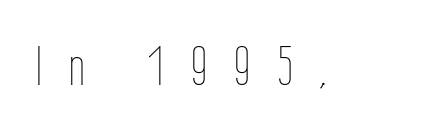
{"italic": "no", "bold": "no", "weight": "thin", "width": "condensed", "stroke_contrast": "low", "x_height": "medium", "monospaced": "no", "underline": "no", "letter_spacing": "wide", "letter_spacing_em": 0.5, "glyph_px": 55}
